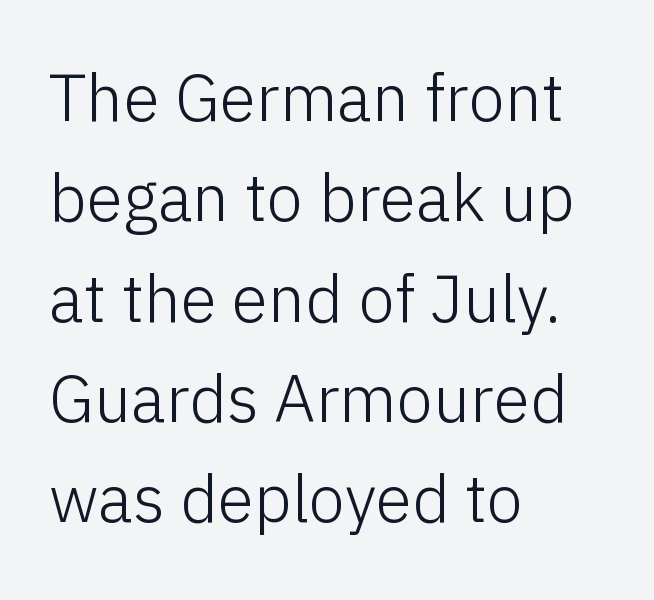
The image shows 66 px light sans-serif type, upright; set left-aligned, normal line spacing (1.52x), normal letter spacing, not underlined; low stroke contrast and a medium x-height.
